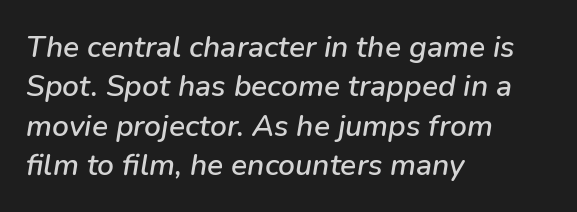
Reading down the column, the eye jumps a familiar distance to each next line. The letters are slanted; this is an italic face. Caption: standard tracking, unaltered. Think of a printed novel: that variable character pitch is what you see here.
